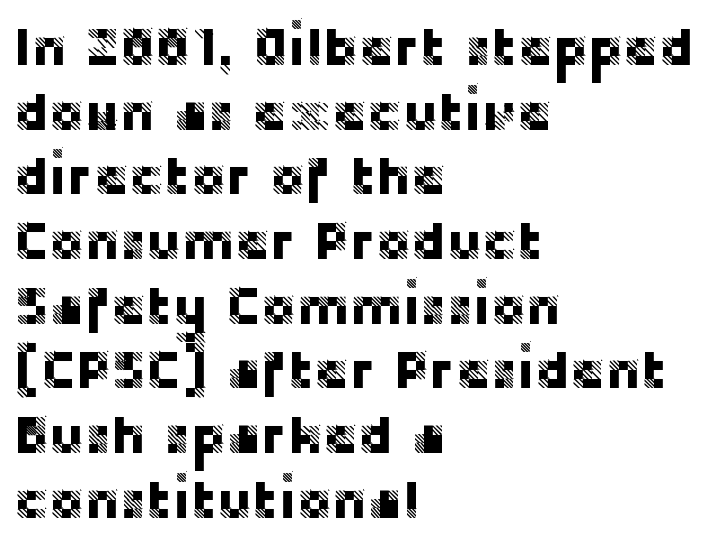
The image shows 53 px sans-serif type, upright; set left-aligned, line spacing 1.22x, normal letter spacing, not underlined; low stroke contrast and a large x-height.
